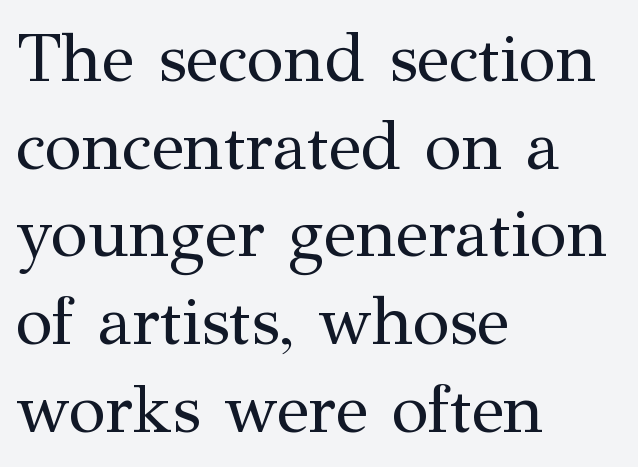
Q: Is the text bold? A: No.
Q: Is the text italic (slanted)? A: No, it is upright.
Q: Is the typeface a serif or a sans-serif typeface? A: Serif.
Q: Is the text underlined? A: No.
Q: How is the paragraph aligned? A: Left-aligned.
Q: Is the spacing between letters normal or unusually wide? A: Normal.
Q: Is the spacing between lines tight, normal or loose? A: Normal.
Q: Width (condensed, normal, or wide)? A: Normal.
Q: Stroke contrast? A: Medium.
Q: x-height? A: Medium.
Q: Monospaced? A: No.
